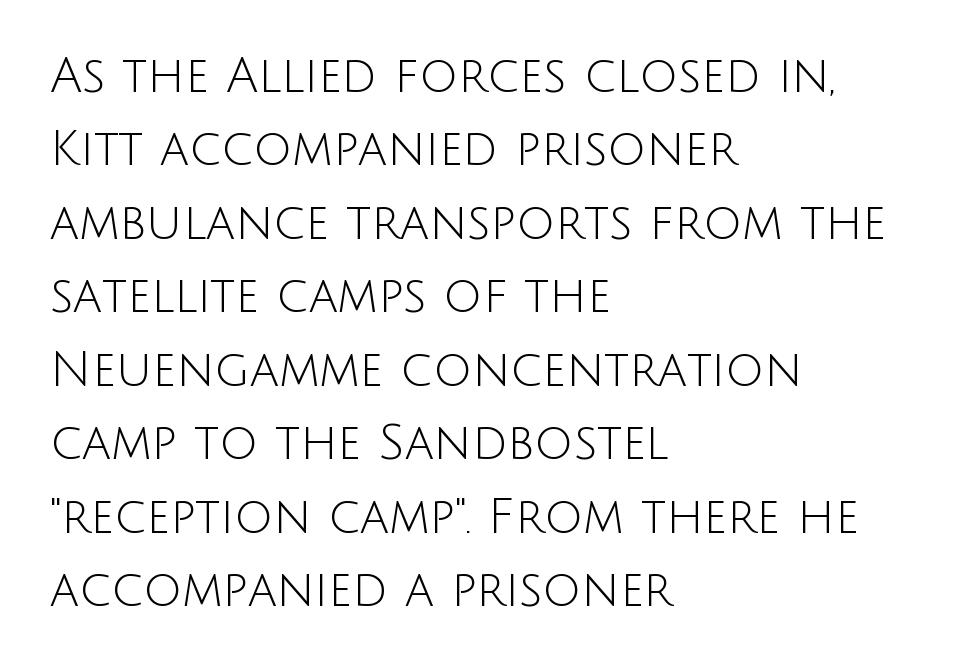
Q: Is the text bold? A: No.
Q: Is the text italic (slanted)? A: No, it is upright.
Q: Is the typeface a serif or a sans-serif typeface? A: Sans-serif.
Q: Is the text underlined? A: No.
Q: How is the paragraph aligned? A: Left-aligned.
Q: Is the spacing between letters normal or unusually wide? A: Normal.
Q: Is the spacing between lines tight, normal or loose? A: Normal.
Q: Width (condensed, normal, or wide)? A: Normal.
Q: Stroke contrast? A: Low.
Q: x-height? A: Large.
Q: Monospaced? A: No.
